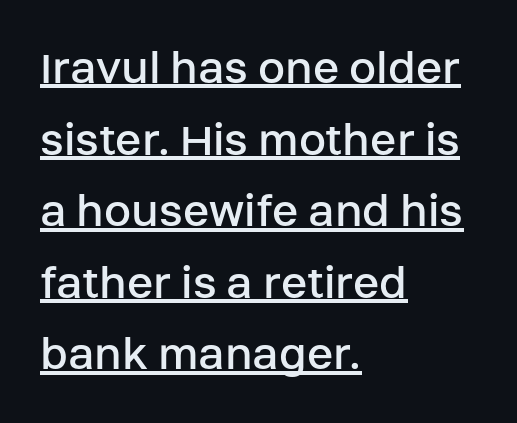
The image shows 49 px regular-weight sans-serif type, upright; set left-aligned, normal line spacing (1.46x), normal letter spacing, underlined; low stroke contrast and a large x-height.
